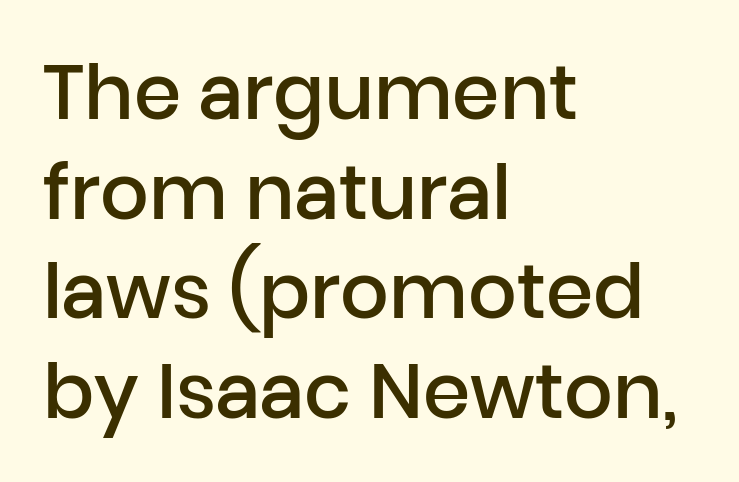
{"serif": "no", "italic": "no", "bold": "semi", "weight": "semibold", "width": "normal", "stroke_contrast": "low", "x_height": "medium", "monospaced": "no", "underline": "no", "align": "left", "line_spacing": "normal", "line_spacing_ratio": 1.31, "letter_spacing": "normal", "letter_spacing_em": 0.0, "glyph_px": 76}
